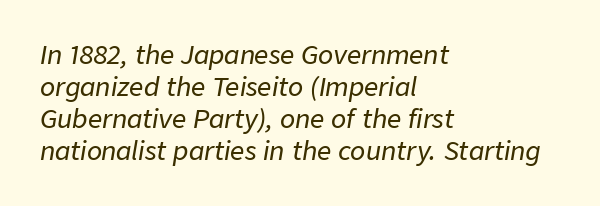
{"italic": "yes", "lean": "right", "slant_degrees": 9, "underline": "no", "align": "left", "line_spacing": "normal", "line_spacing_ratio": 1.28, "letter_spacing": "normal", "letter_spacing_em": 0.0, "glyph_px": 25}
